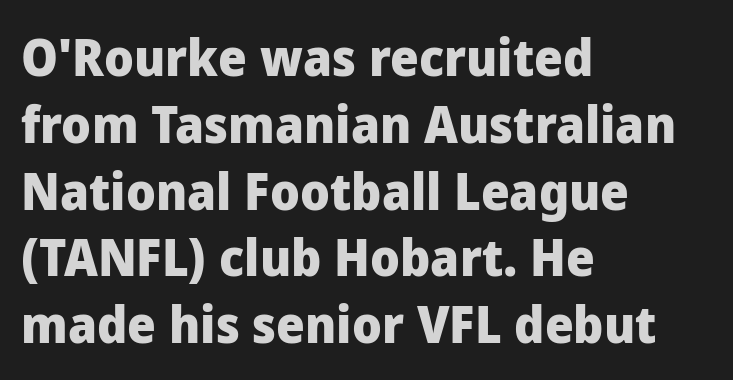
{"serif": "no", "italic": "no", "bold": "yes", "weight": "heavy", "width": "normal", "stroke_contrast": "low", "x_height": "medium", "monospaced": "no", "underline": "no", "align": "left", "line_spacing": "normal", "line_spacing_ratio": 1.31, "letter_spacing": "normal", "letter_spacing_em": 0.0, "glyph_px": 51}
